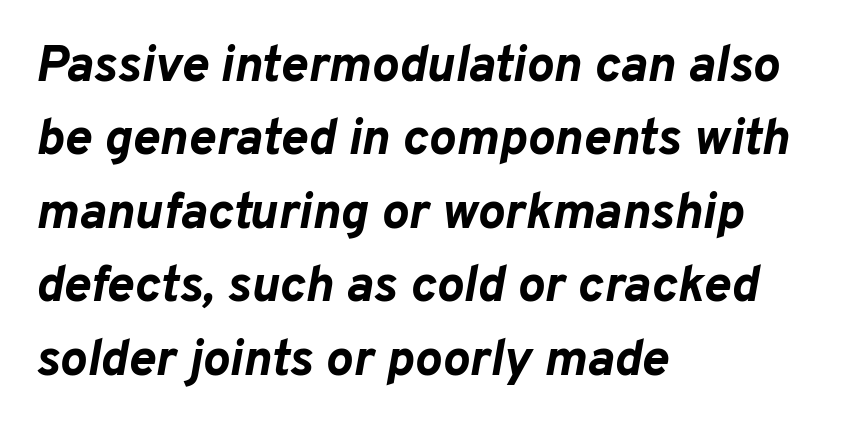
The letterforms sit shoulder to shoulder at normal distance. The words here are not underlined. The space between consecutive lines is moderate. A student would call this left alignment; a typographer would say flush left, rag right.
